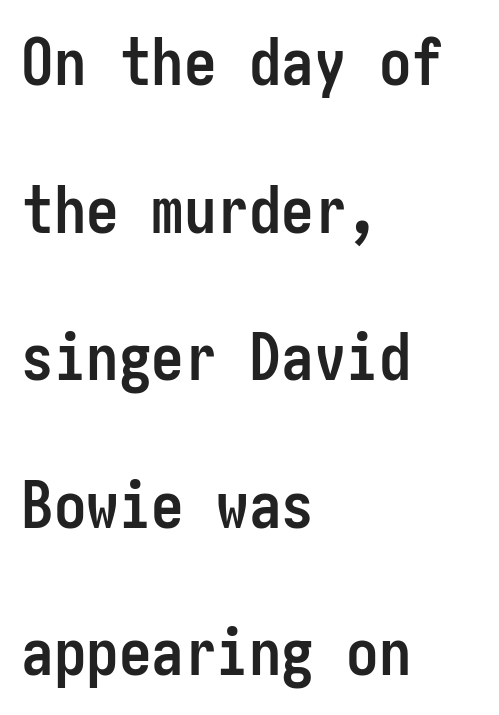
The image shows 65 px semibold, condensed sans-serif type, upright; set left-aligned, loose line spacing (2.27x), normal letter spacing, not underlined; low stroke contrast and a medium x-height.
